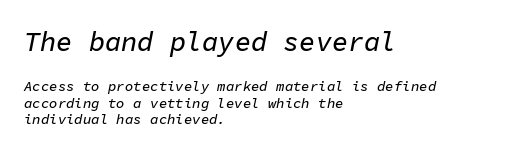
Q: Is the text italic (slanted)? A: Yes, it leans right by about 11 degrees.
Q: Is the text underlined? A: No.
Q: How is the paragraph aligned? A: Left-aligned.
Q: Is the spacing between letters normal or unusually wide? A: Normal.
Q: Which block of text is set in a larger size, the first (top) or the second (bottom)? A: The first (top) one.
